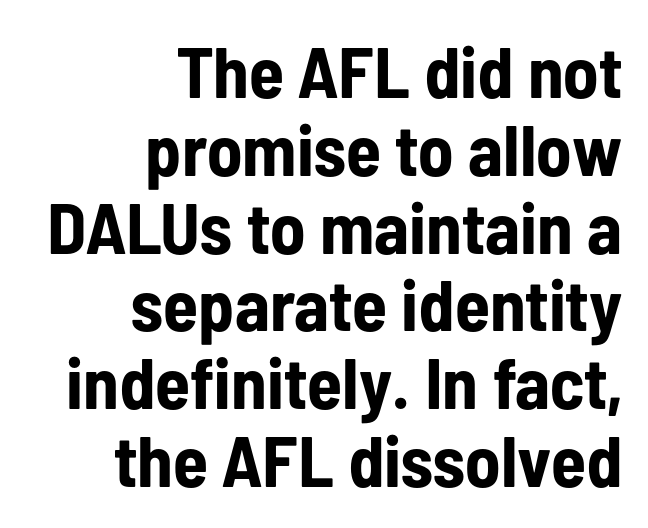
Q: Is the text bold? A: Yes.
Q: Is the text italic (slanted)? A: No, it is upright.
Q: Is the typeface a serif or a sans-serif typeface? A: Sans-serif.
Q: Is the text underlined? A: No.
Q: How is the paragraph aligned? A: Right-aligned.
Q: Is the spacing between letters normal or unusually wide? A: Normal.
Q: Is the spacing between lines tight, normal or loose? A: Tight.
Q: Width (condensed, normal, or wide)? A: Condensed.
Q: Stroke contrast? A: Low.
Q: x-height? A: Medium.
Q: Monospaced? A: No.
